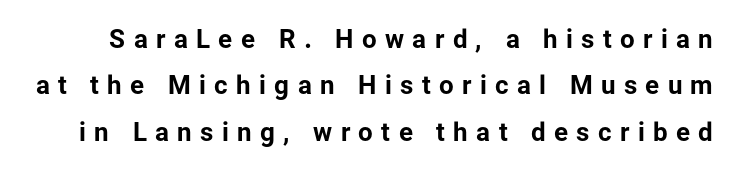
Q: Is the text bold? A: Yes.
Q: Is the text italic (slanted)? A: No, it is upright.
Q: Is the text underlined? A: No.
Q: Is the spacing between letters normal or unusually wide? A: Unusually wide.
